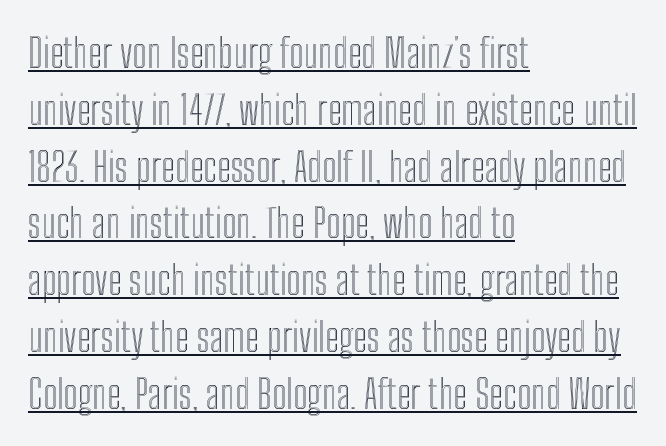
{"italic": "no", "width": "condensed", "x_height": "medium", "monospaced": "no", "underline": "yes", "align": "left", "line_spacing": "normal", "line_spacing_ratio": 1.42, "letter_spacing": "normal", "letter_spacing_em": 0.0, "glyph_px": 40}
